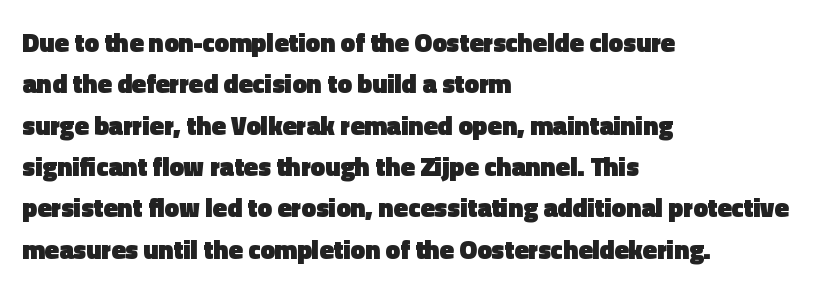
{"italic": "no", "bold": "yes", "underline": "no", "align": "left", "line_spacing": "normal", "line_spacing_ratio": 1.59, "letter_spacing": "normal", "letter_spacing_em": 0.0, "glyph_px": 26}
